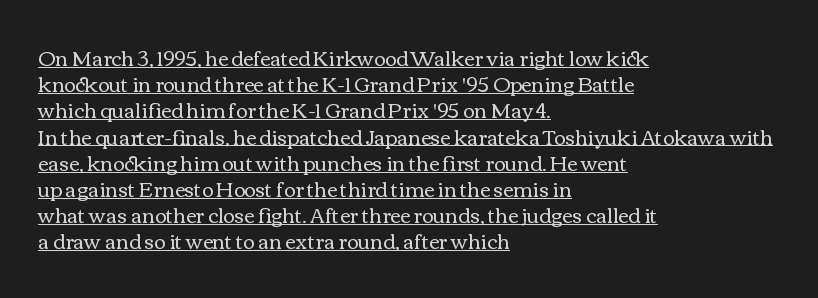
Q: Is the text bold? A: No.
Q: Is the text italic (slanted)? A: No, it is upright.
Q: Is the text underlined? A: Yes.
Q: How is the paragraph aligned? A: Left-aligned.
Q: Is the spacing between letters normal or unusually wide? A: Normal.
Q: Is the spacing between lines tight, normal or loose? A: Normal.
